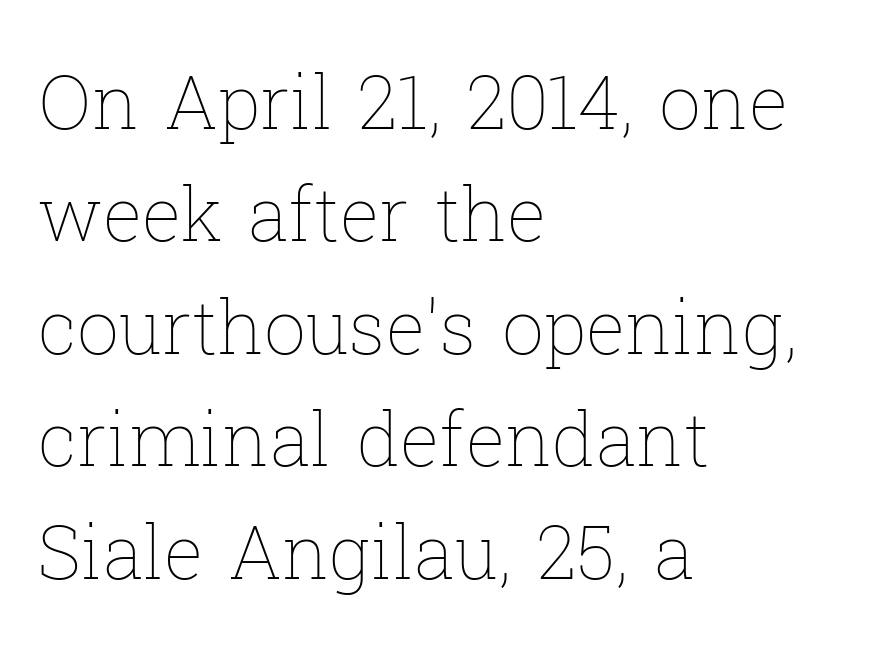
Varying glyph widths throughout — classic text-font behaviour. The type is set solid horizontally, with unmodified tracking. Reading down the column, the eye jumps a familiar distance to each next line. The area under the type is left untouched. Does the lettering tilt? It doesn't — this is upright.
